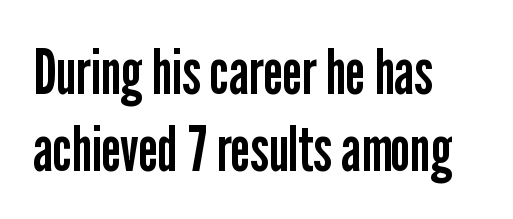
{"serif": "no", "italic": "no", "bold": "no", "weight": "regular", "width": "condensed", "stroke_contrast": "low", "x_height": "medium", "monospaced": "no", "underline": "no", "align": "left", "line_spacing_ratio": 1.22, "letter_spacing": "normal", "letter_spacing_em": 0.0, "glyph_px": 63}
